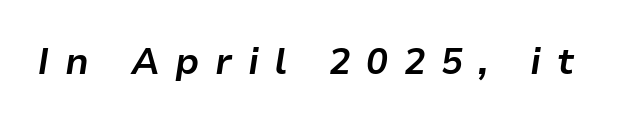
A bare baseline throughout the passage. The font is running at its bold setting. Is this a fixed-width face? No — the glyphs have proportional, varying widths. The passage shown leans; its letterforms are oblique.
